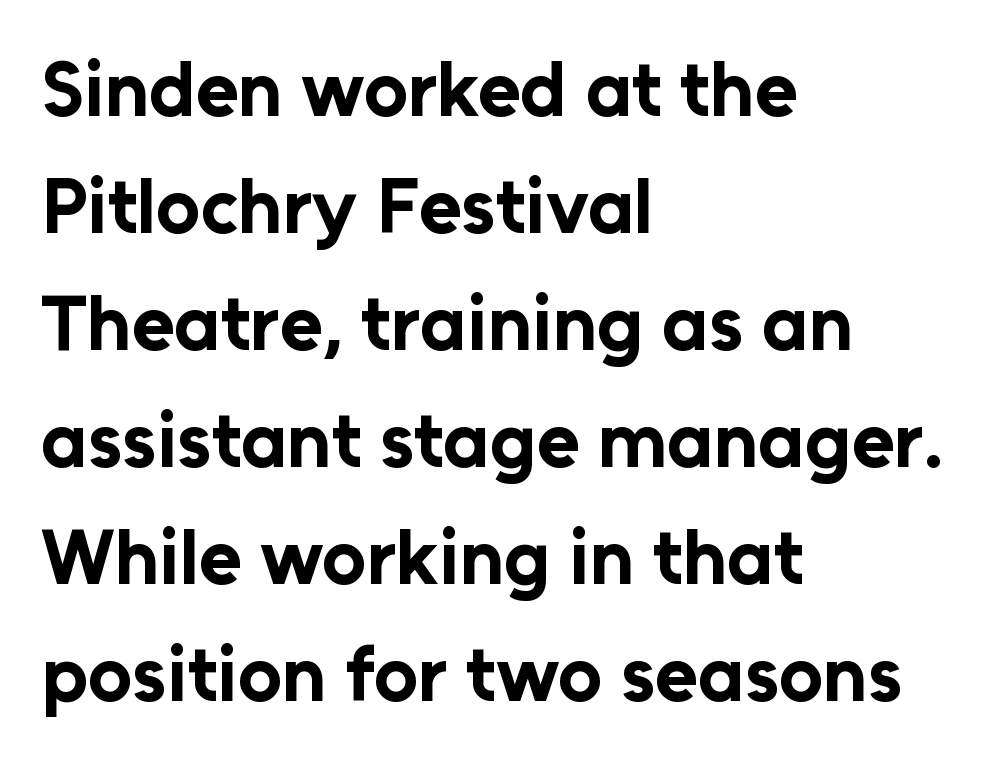
The image shows 78 px bold sans-serif type, upright; set left-aligned, normal line spacing (1.5x), normal letter spacing, not underlined; low stroke contrast and a medium x-height.
